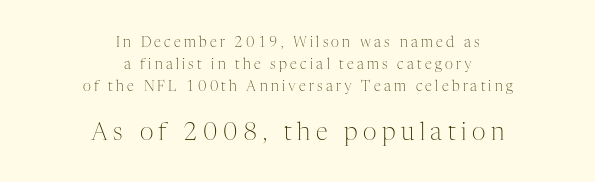
{"italic": "no", "bold": "no", "underline": "no", "align": "center", "line_spacing": "normal", "line_spacing_ratio": 1.56, "letter_spacing": "wide", "letter_spacing_em": 0.23, "larger_block": "second", "size_ratio": 1.71, "glyph_px": 24}
